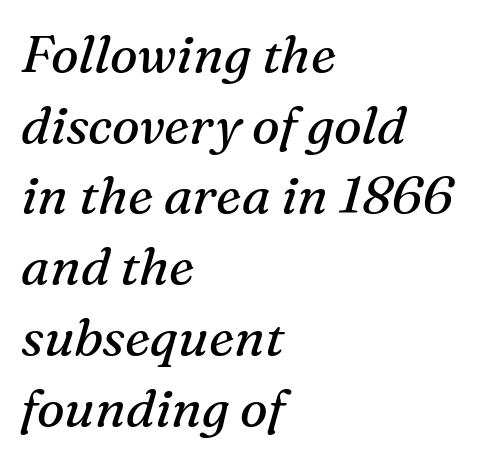
{"serif": "yes", "italic": "yes", "lean": "right", "slant_degrees": 16, "bold": "no", "weight": "regular", "width": "normal", "stroke_contrast": "medium", "x_height": "medium", "monospaced": "no", "underline": "no", "align": "left", "line_spacing": "normal", "line_spacing_ratio": 1.36, "letter_spacing": "normal", "letter_spacing_em": 0.0, "glyph_px": 52}
